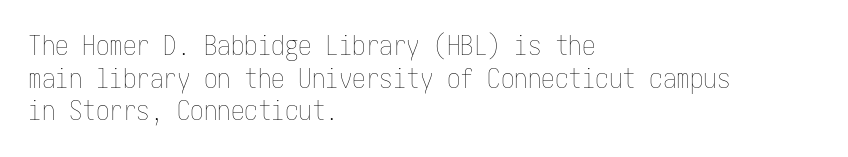
The image shows 27 px text type, upright; set left-aligned, line spacing 1.21x, normal letter spacing, not underlined.
